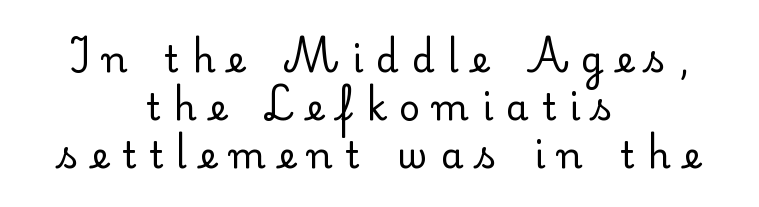
{"serif": "yes", "italic": "no", "bold": "no", "weight": "regular", "width": "normal", "stroke_contrast": "low", "x_height": "small", "monospaced": "no", "underline": "no", "align": "center", "line_spacing": "normal", "line_spacing_ratio": 1.33, "letter_spacing": "wide", "letter_spacing_em": 0.37, "glyph_px": 36}
